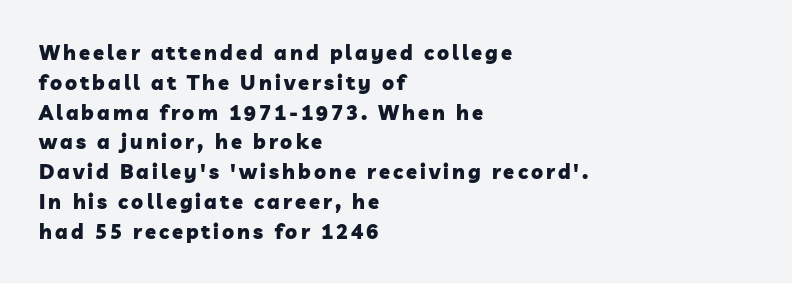
Does the copy run flush right? No — it runs flush left. Normally led — the rows are evenly, conventionally spaced. Letters rest on an invisible, unmarked baseline. Notice how thick the strokes are: this is what a full bold looks like.
